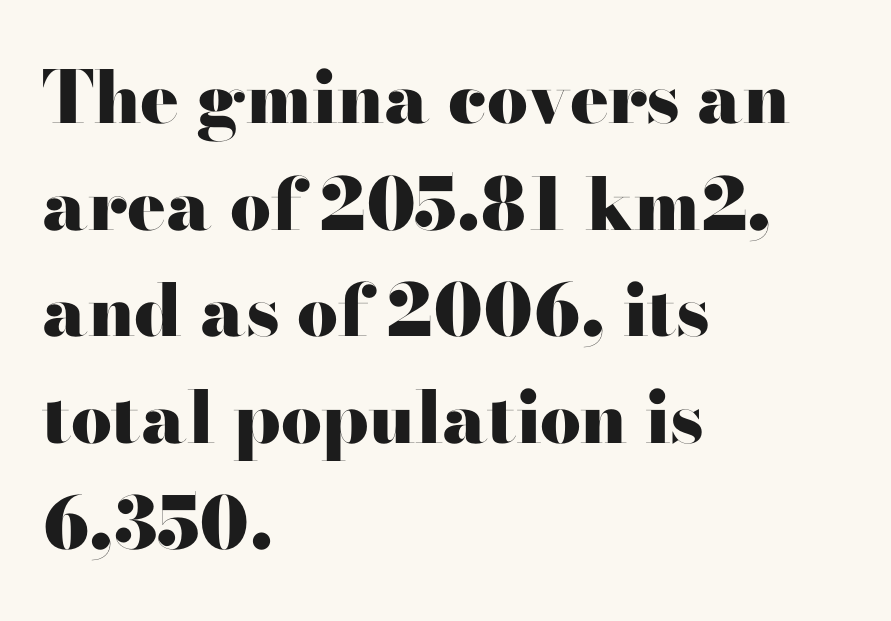
Q: Is the text bold? A: Yes.
Q: Is the text italic (slanted)? A: No, it is upright.
Q: Is the typeface a serif or a sans-serif typeface? A: Serif.
Q: Is the text underlined? A: No.
Q: How is the paragraph aligned? A: Left-aligned.
Q: Is the spacing between letters normal or unusually wide? A: Normal.
Q: Is the spacing between lines tight, normal or loose? A: Normal.
Q: Width (condensed, normal, or wide)? A: Wide.
Q: Stroke contrast? A: High.
Q: x-height? A: Small.
Q: Monospaced? A: No.
